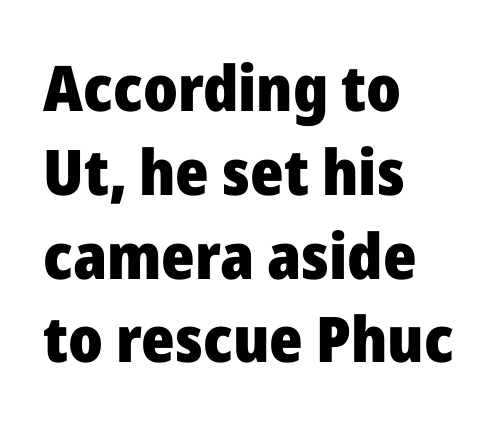
The font is running at its bold setting. Reading down the block, your eye returns to a fixed left position each line. This sample keeps an unexceptional amount of space between lines. Spacing verdict: proportional, widths tailored to each character. Descenders hang freely into open space.
